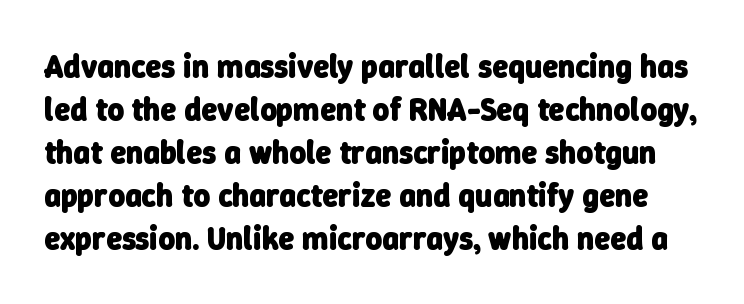
The space beneath each line is pristine and unruled. Plenty of ink on the page — the face is bold. Vertical spacing — default. Spacing verdict: proportional, widths tailored to each character. The letters sit at their default tracking, neither squeezed nor spread. These lines are composed in type without serifs.
